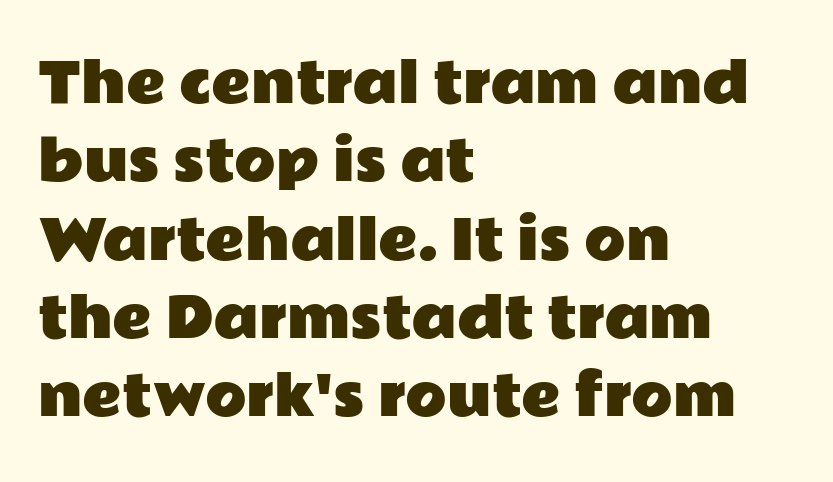
{"serif": "no", "italic": "no", "width": "wide", "stroke_contrast": "low", "x_height": "medium", "monospaced": "no", "underline": "no", "align": "left", "line_spacing": "normal", "line_spacing_ratio": 1.45, "letter_spacing": "normal", "letter_spacing_em": 0.0, "glyph_px": 54}
